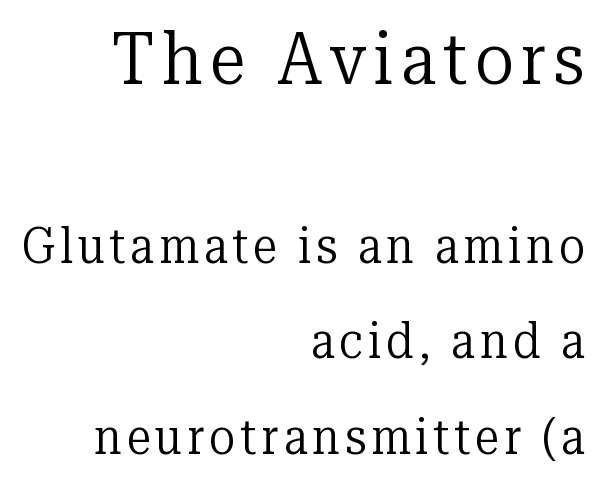
{"serif": "yes", "italic": "no", "bold": "no", "weight": "regular", "width": "normal", "stroke_contrast": "low", "x_height": "medium", "monospaced": "no", "underline": "no", "align": "right", "line_spacing": "loose", "line_spacing_ratio": 1.95, "larger_block": "first", "size_ratio": 1.49, "glyph_px": 73}
